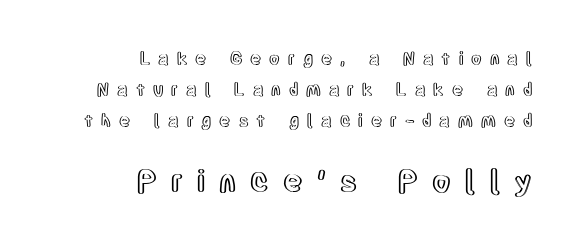
Does the copy run flush right? Yes — the right margin is perfectly even. The baseline area is clear. You get the small type first, then a jump to larger type. Proportional: the letters do not fall into vertical columns. Tracking here is generous; glyphs stand well apart from one another. Style check: upright.
